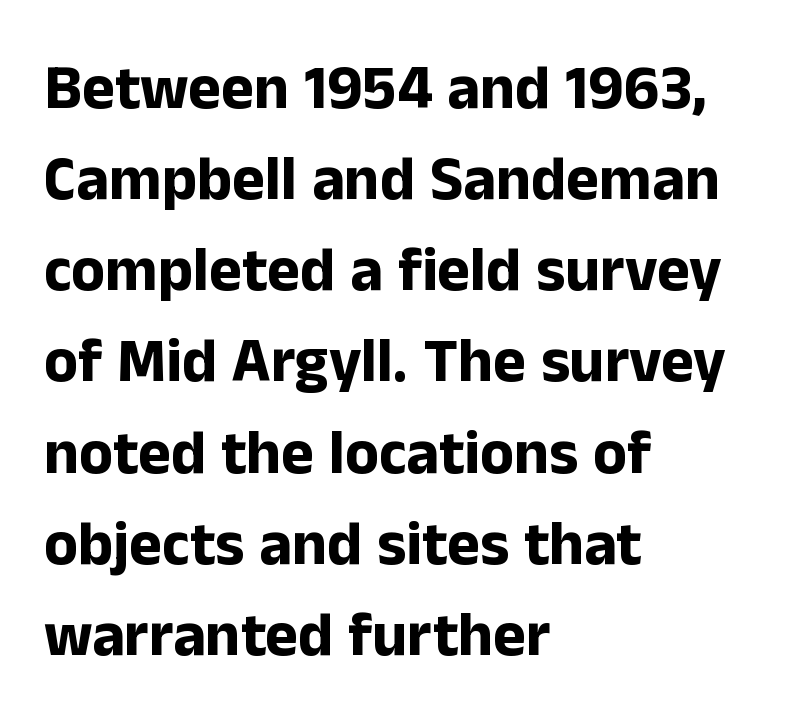
Do the letters lean? They stand straight. You'd pick this weight for a headline — it's a proper bold. Words float on clear page, feet unadorned. Each letter keeps its own natural width here, so spacing adapts to shape.
